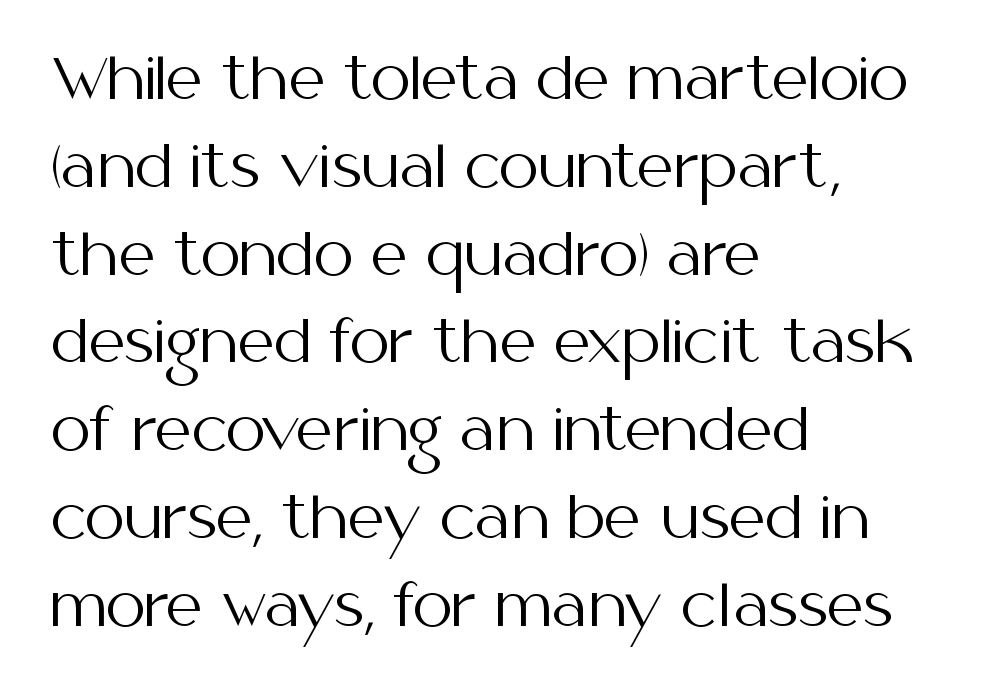
{"serif": "no", "italic": "no", "bold": "no", "weight": "regular", "width": "normal", "stroke_contrast": "medium", "x_height": "medium", "monospaced": "no", "underline": "no", "align": "left", "line_spacing": "normal", "line_spacing_ratio": 1.54, "letter_spacing": "normal", "letter_spacing_em": 0.0, "glyph_px": 57}
